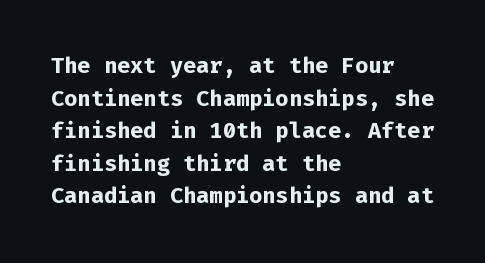
{"italic": "no", "bold": "yes", "underline": "no", "align": "left", "line_spacing": "normal", "line_spacing_ratio": 1.48, "letter_spacing": "normal", "letter_spacing_em": 0.0, "glyph_px": 22}
